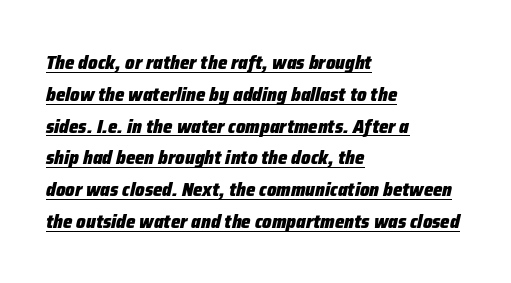
Q: Is the text bold? A: Yes.
Q: Is the text italic (slanted)? A: Yes, it leans right by about 12 degrees.
Q: Is the text underlined? A: Yes.
Q: How is the paragraph aligned? A: Left-aligned.
Q: Is the spacing between letters normal or unusually wide? A: Normal.
Q: Is the spacing between lines tight, normal or loose? A: Normal.
